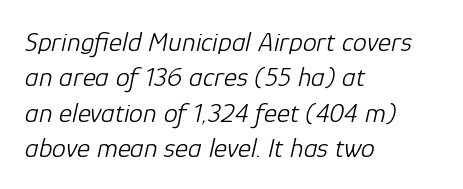
The image shows 28 px light type, italic (leaning right); set left-aligned, normal line spacing (1.26x), normal letter spacing, not underlined; low stroke contrast and a medium x-height.
